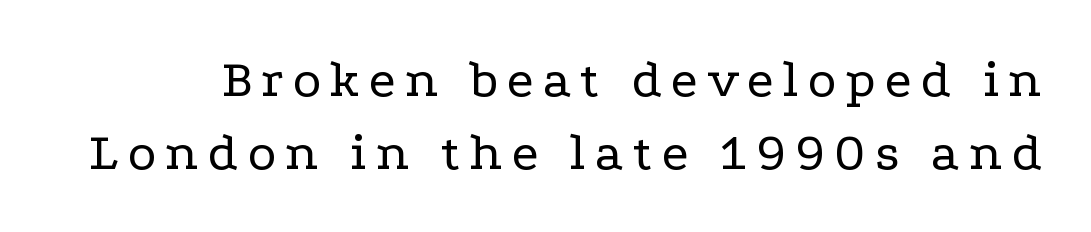
Q: Is the text bold? A: No.
Q: Is the text italic (slanted)? A: No, it is upright.
Q: Is the typeface a serif or a sans-serif typeface? A: Serif.
Q: Is the text underlined? A: No.
Q: Is the spacing between lines tight, normal or loose? A: Normal.
Q: Width (condensed, normal, or wide)? A: Wide.
Q: Stroke contrast? A: Low.
Q: x-height? A: Medium.
Q: Monospaced? A: No.
